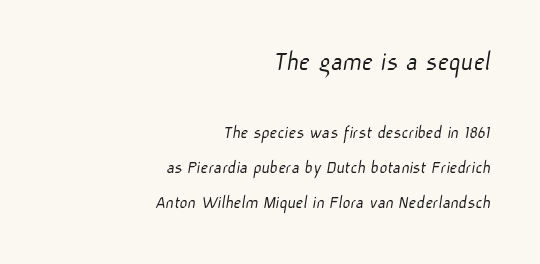
{"serif": "no", "bold": "no", "weight": "light", "width": "normal", "stroke_contrast": "low", "x_height": "medium", "monospaced": "no", "underline": "no", "align": "right", "line_spacing_ratio": 1.84, "letter_spacing": "normal", "letter_spacing_em": 0.0, "larger_block": "first", "size_ratio": 1.47, "glyph_px": 28}
